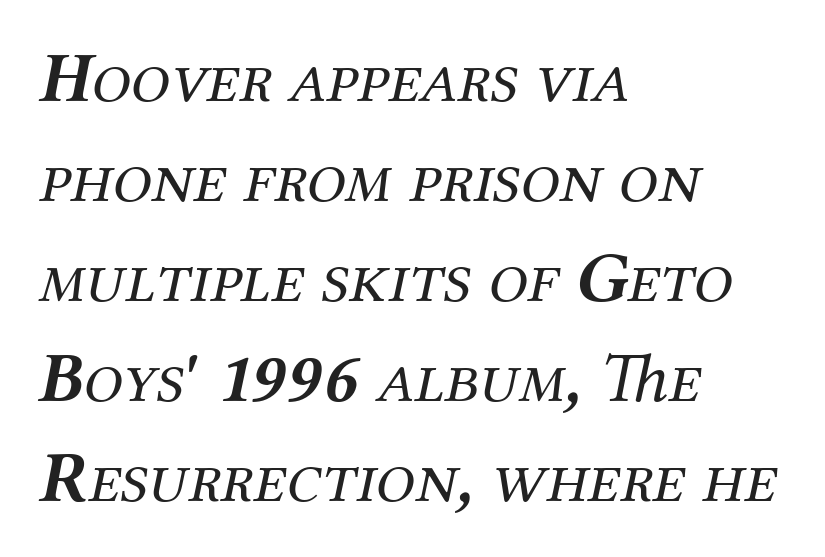
{"serif": "yes", "italic": "yes", "lean": "right", "slant_degrees": 12, "bold": "no", "weight": "regular", "width": "normal", "stroke_contrast": "medium", "x_height": "medium", "monospaced": "no", "underline": "no", "align": "left", "line_spacing": "normal", "line_spacing_ratio": 1.41, "letter_spacing": "normal", "letter_spacing_em": 0.0, "glyph_px": 71}
